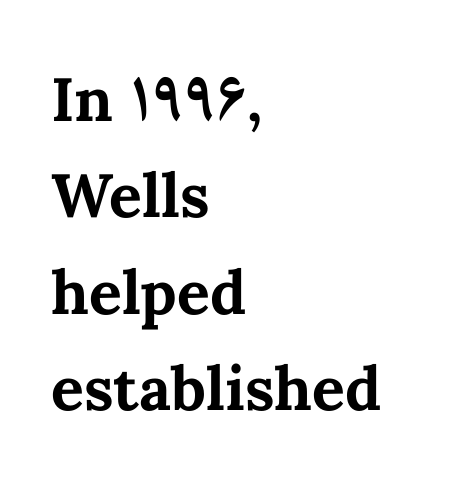
{"italic": "no", "bold": "yes", "weight": "bold", "width": "normal", "stroke_contrast": "medium", "x_height": "medium", "monospaced": "no", "underline": "no", "align": "left", "line_spacing": "normal", "line_spacing_ratio": 1.58, "letter_spacing": "normal", "letter_spacing_em": 0.0, "glyph_px": 61}
